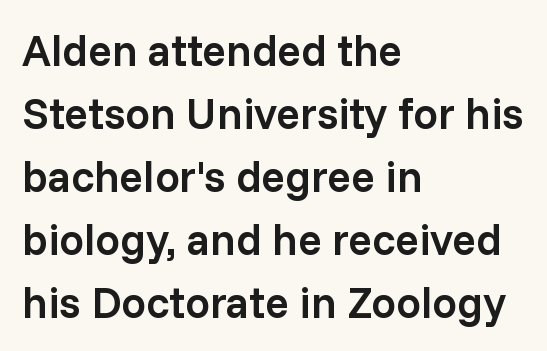
The image shows 44 px semibold sans-serif type, upright; set left-aligned, normal line spacing (1.43x), normal letter spacing, not underlined; low stroke contrast and a medium x-height.
